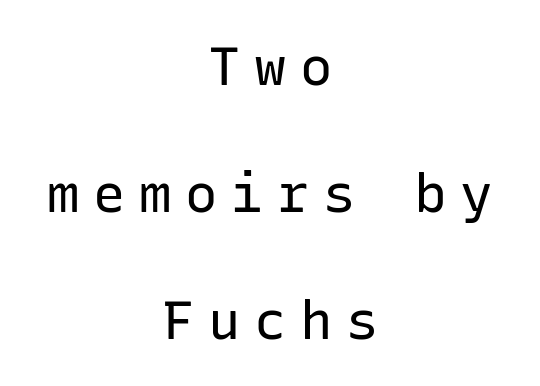
Every character here occupies the same horizontal width, giving the sample a typewriter-like rhythm. The passage shown is not bold in any degree. Is the block centered? Yes — each line is placed symmetrically about the middle. Check under the words: just untouched page.
